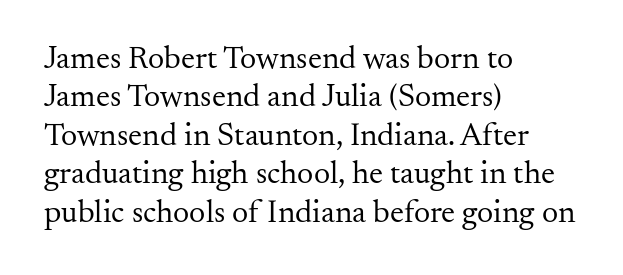
What stands out about the letter spacing? Nothing — it is the standard amount. Only glyphs here, with clear space below each row. Is there any slant? The stems are plumb. Do the characters align in a grid? No, the font is proportional.
